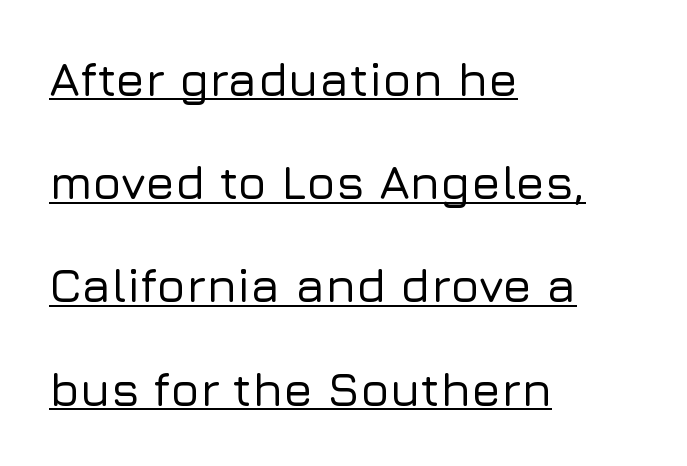
The image shows 48 px sans-serif type, upright; set left-aligned, loose line spacing (2.15x), normal letter spacing, underlined; low stroke contrast and a medium x-height.
